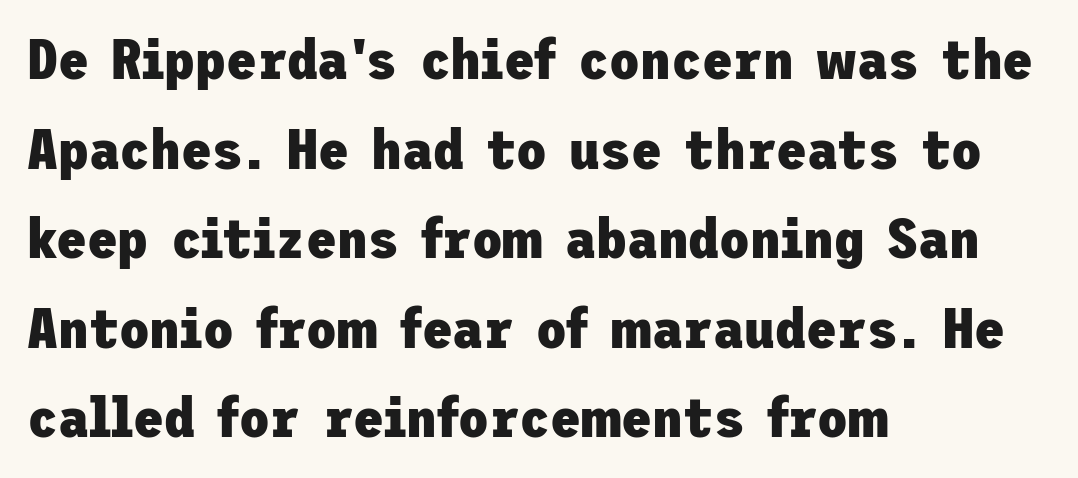
Q: Is the text bold? A: Yes.
Q: Is the text italic (slanted)? A: No, it is upright.
Q: Is the typeface a serif or a sans-serif typeface? A: Sans-serif.
Q: Is the text underlined? A: No.
Q: How is the paragraph aligned? A: Left-aligned.
Q: Is the spacing between letters normal or unusually wide? A: Normal.
Q: Is the spacing between lines tight, normal or loose? A: Normal.
Q: Width (condensed, normal, or wide)? A: Normal.
Q: Stroke contrast? A: Low.
Q: x-height? A: Medium.
